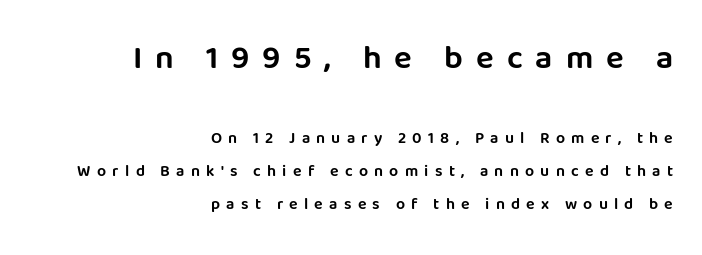
Q: Is the text italic (slanted)? A: No, it is upright.
Q: Is the typeface a serif or a sans-serif typeface? A: Sans-serif.
Q: Is the text underlined? A: No.
Q: How is the paragraph aligned? A: Right-aligned.
Q: Is the spacing between letters normal or unusually wide? A: Unusually wide.
Q: Is the spacing between lines tight, normal or loose? A: Loose.
Q: Which block of text is set in a larger size, the first (top) or the second (bottom)? A: The first (top) one.
Q: Width (condensed, normal, or wide)? A: Normal.
Q: Stroke contrast? A: Low.
Q: x-height? A: Large.
Q: Monospaced? A: No.
